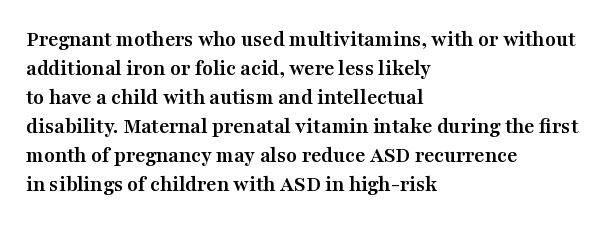
The image shows 22 px bold type, upright; set left-aligned, normal line spacing (1.32x), normal letter spacing, not underlined.
